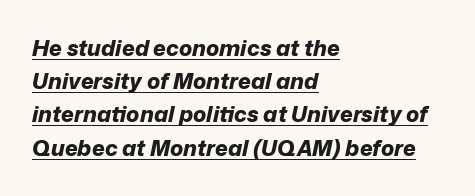
The image shows 22 px bold type, italic (leaning right); set left-aligned, normal line spacing (1.51x), normal letter spacing, underlined.
